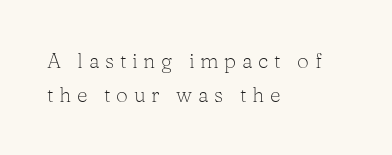
{"italic": "no", "bold": "no", "underline": "no", "align": "left", "line_spacing": "normal", "line_spacing_ratio": 1.61, "letter_spacing": "wide", "letter_spacing_em": 0.27, "glyph_px": 21}
